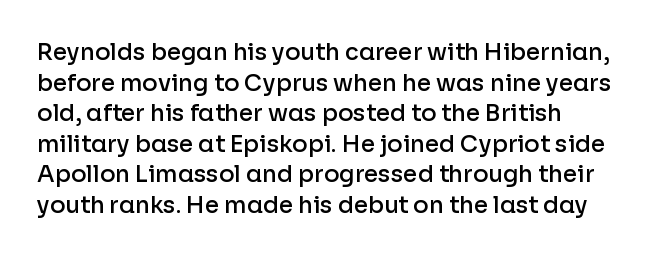
This rendering leaves character spacing at its baseline value. Reading down the column, the eye jumps a familiar distance to each next line. The string is rendered with underlining switched off. The font's upright variant was chosen for this text. In terms of weight, the rendering is demibold, just under bold.
